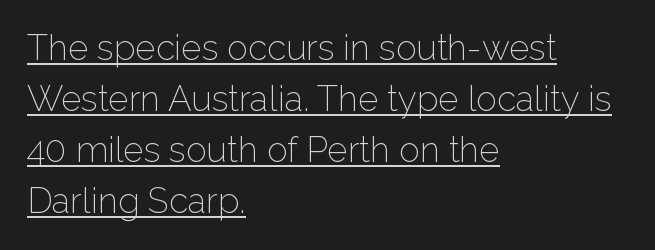
{"serif": "no", "italic": "no", "bold": "no", "weight": "light", "width": "normal", "stroke_contrast": "low", "x_height": "medium", "monospaced": "no", "underline": "yes", "align": "left", "line_spacing": "normal", "line_spacing_ratio": 1.46, "letter_spacing": "normal", "letter_spacing_em": 0.0, "glyph_px": 35}
